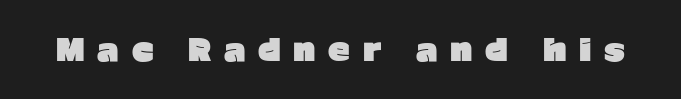
Q: Is the text bold? A: Yes.
Q: Is the text italic (slanted)? A: No, it is upright.
Q: Is the typeface a serif or a sans-serif typeface? A: Sans-serif.
Q: Is the text underlined? A: No.
Q: Is the spacing between letters normal or unusually wide? A: Unusually wide.
Q: Width (condensed, normal, or wide)? A: Normal.
Q: Stroke contrast? A: Low.
Q: x-height? A: Medium.
Q: Monospaced? A: No.
